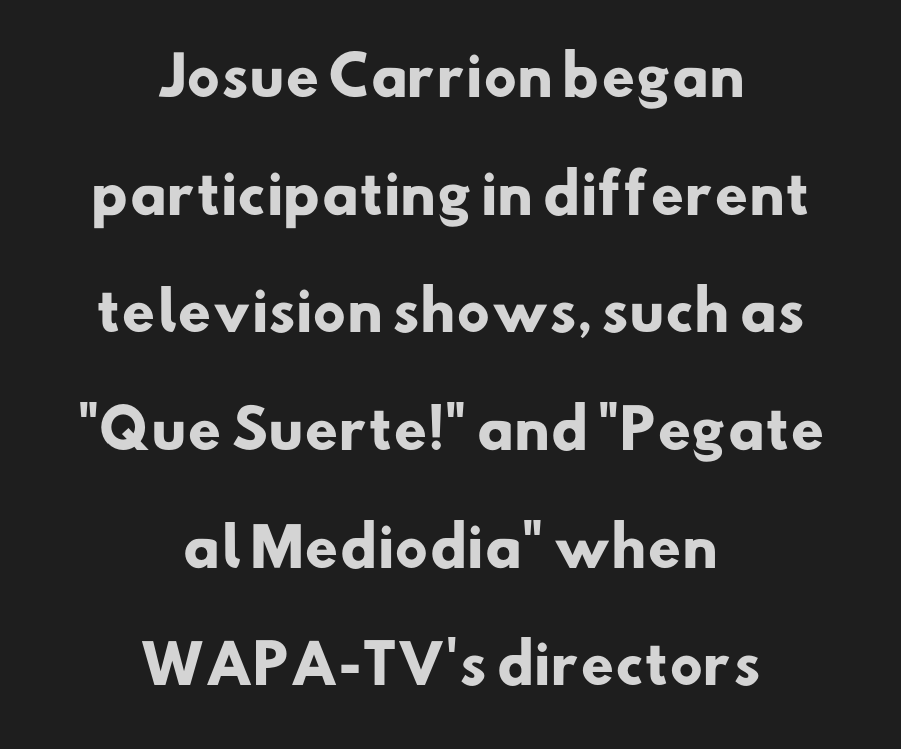
Q: Is the text bold? A: Yes.
Q: Is the typeface a serif or a sans-serif typeface? A: Sans-serif.
Q: Is the text underlined? A: No.
Q: How is the paragraph aligned? A: Centered.
Q: Is the spacing between letters normal or unusually wide? A: Normal.
Q: Is the spacing between lines tight, normal or loose? A: Loose.
Q: Width (condensed, normal, or wide)? A: Normal.
Q: Stroke contrast? A: Low.
Q: x-height? A: Small.
Q: Monospaced? A: No.
